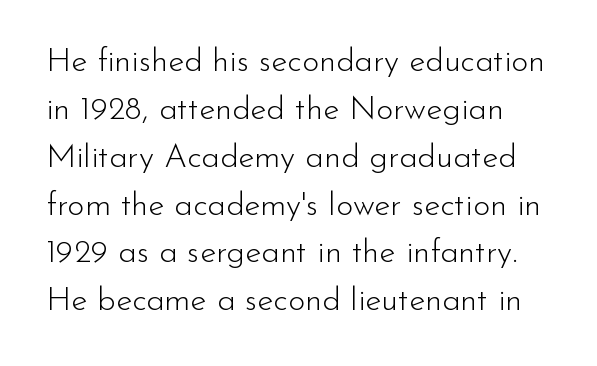
{"serif": "no", "italic": "no", "bold": "no", "weight": "light", "width": "normal", "stroke_contrast": "low", "x_height": "small", "monospaced": "no", "underline": "no", "line_spacing": "normal", "line_spacing_ratio": 1.45, "letter_spacing": "normal", "letter_spacing_em": 0.0, "glyph_px": 33}
